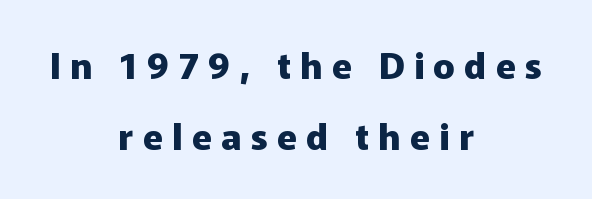
A typesetter would call this leading open, well beyond the default. Honestly, the letter spacing is so wide it's the main thing you notice. Has an underline been added? It has not. It's the straight-up-and-down kind of type.
